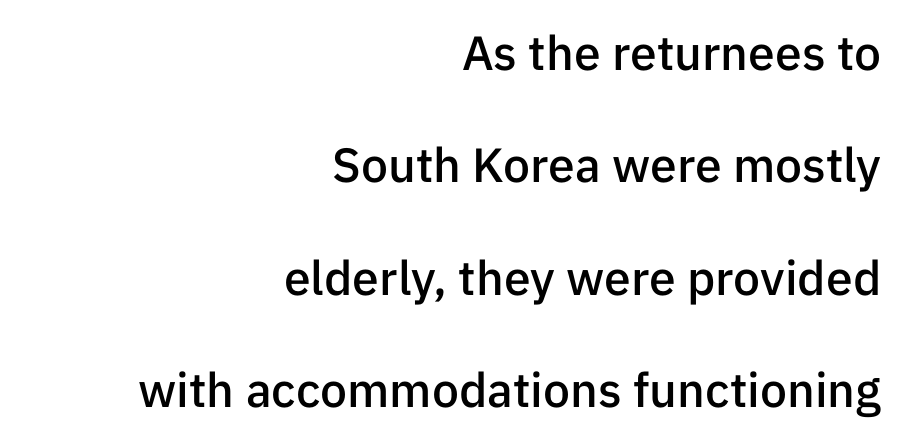
{"serif": "no", "italic": "no", "bold": "semi", "weight": "semibold", "width": "normal", "stroke_contrast": "low", "x_height": "medium", "monospaced": "no", "underline": "no", "align": "right", "line_spacing": "loose", "line_spacing_ratio": 2.34, "letter_spacing": "normal", "letter_spacing_em": 0.0, "glyph_px": 48}
